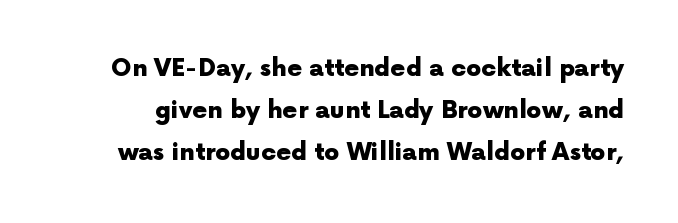
Q: Is the text bold? A: Yes.
Q: Is the text italic (slanted)? A: No, it is upright.
Q: Is the text underlined? A: No.
Q: Is the spacing between letters normal or unusually wide? A: Normal.
